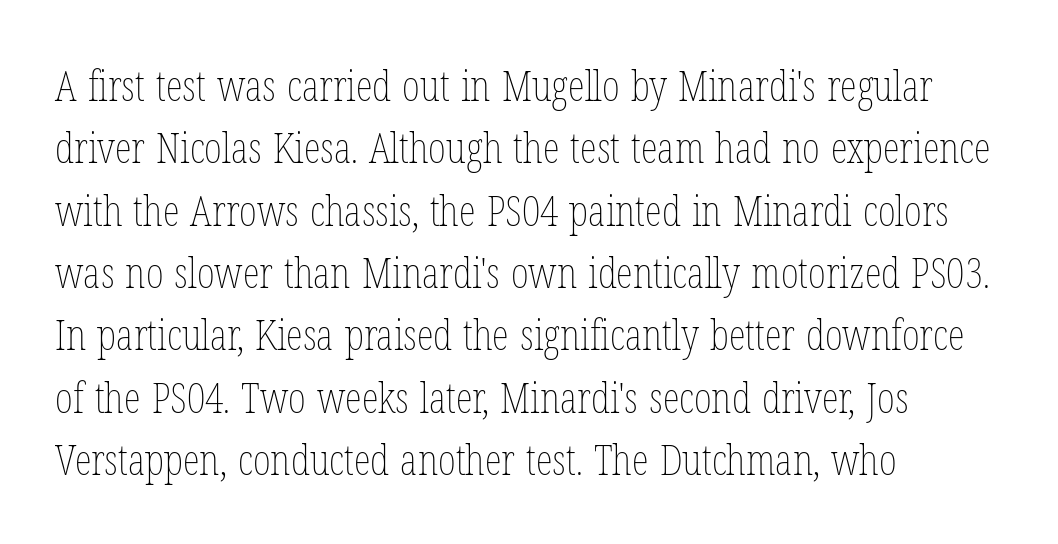
Q: Is the text bold? A: No.
Q: Is the text italic (slanted)? A: No, it is upright.
Q: Is the text underlined? A: No.
Q: How is the paragraph aligned? A: Left-aligned.
Q: Is the spacing between letters normal or unusually wide? A: Normal.
Q: Is the spacing between lines tight, normal or loose? A: Normal.
Q: Width (condensed, normal, or wide)? A: Condensed.
Q: Stroke contrast? A: Low.
Q: x-height? A: Medium.
Q: Monospaced? A: No.
